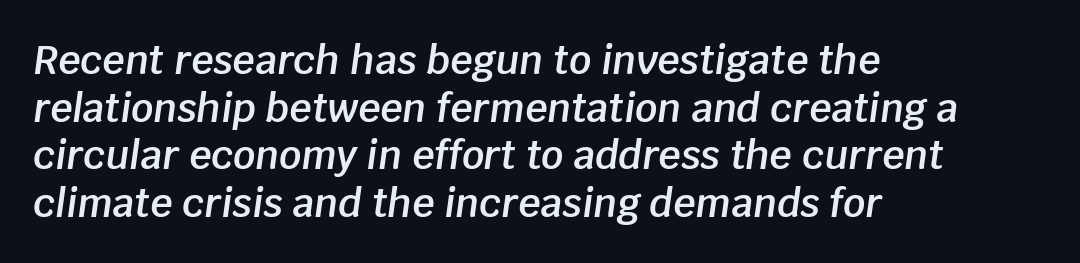
The image shows 39 px semibold type, italic (leaning right); set left-aligned, line spacing 1.22x, normal letter spacing, not underlined; low stroke contrast and a large x-height.
